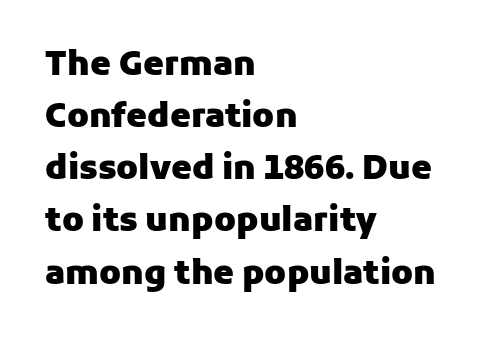
Upright lettering throughout. As a designer I'd log this as weight 700, bold. Descenders are the only things crossing below the line. What stands out about the letter spacing? Nothing — it is the standard amount. The setting favours the left margin, as ordinary paragraphs usually do. Note the varied advance widths — an 'i' is clearly narrower than an 'm'.
